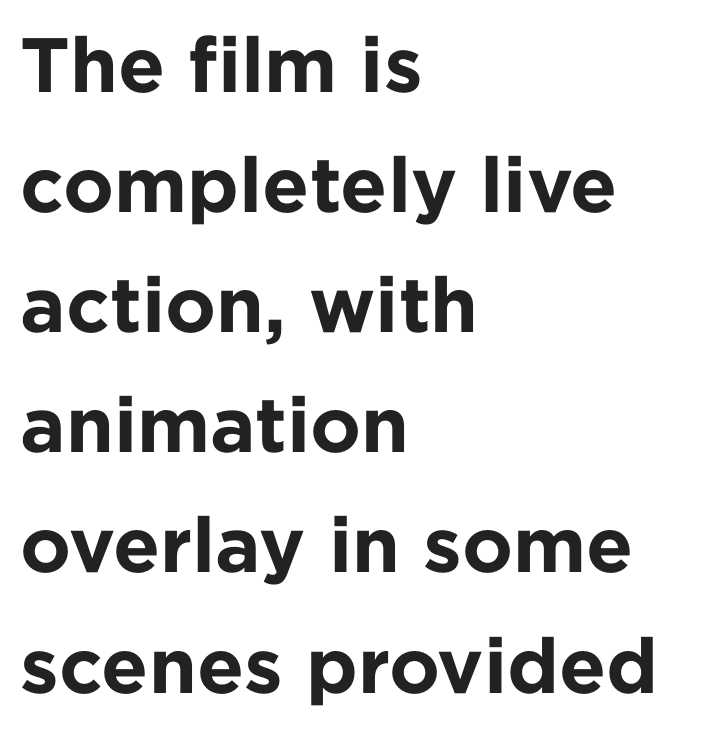
The image shows 77 px bold sans-serif type, upright; set left-aligned, normal line spacing (1.56x), normal letter spacing, not underlined; low stroke contrast and a medium x-height.
